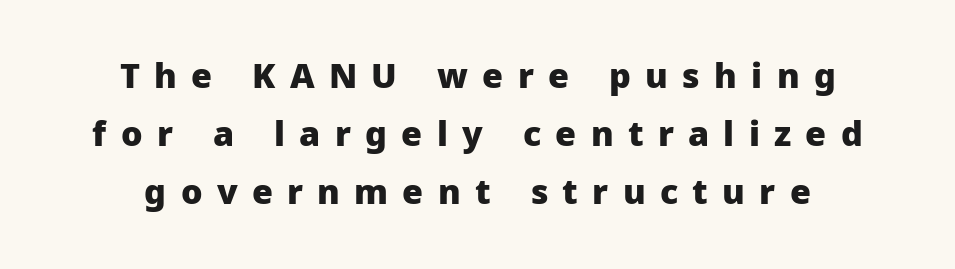
Q: Is the text bold? A: Yes.
Q: Is the text italic (slanted)? A: No, it is upright.
Q: Is the typeface a serif or a sans-serif typeface? A: Sans-serif.
Q: Is the text underlined? A: No.
Q: How is the paragraph aligned? A: Centered.
Q: Is the spacing between letters normal or unusually wide? A: Unusually wide.
Q: Is the spacing between lines tight, normal or loose? A: Normal.
Q: Width (condensed, normal, or wide)? A: Normal.
Q: Stroke contrast? A: Low.
Q: x-height? A: Medium.
Q: Monospaced? A: No.
